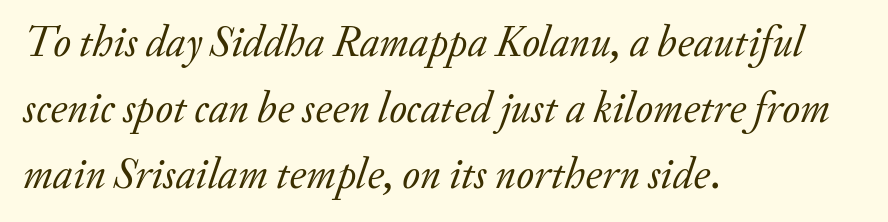
The image shows 43 px regular-weight serif type, italic (leaning right); set left-aligned, normal line spacing (1.53x), normal letter spacing, not underlined; low stroke contrast and a small x-height.
